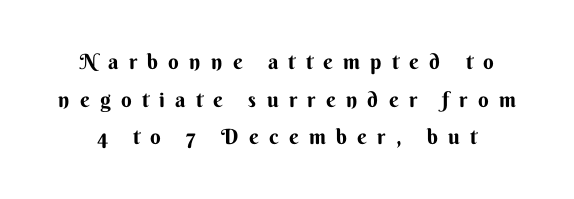
The image shows 21 px bold type, upright; set line spacing 1.79x, unusually wide letter spacing (+0.49 em), not underlined.
